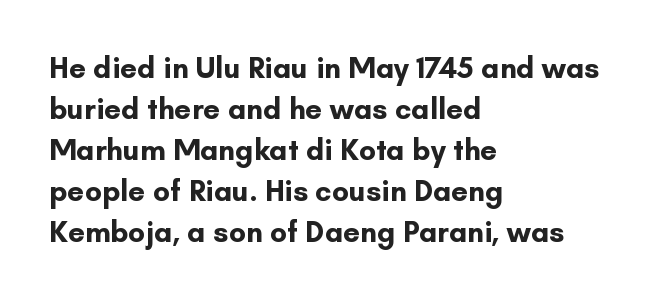
{"serif": "no", "italic": "no", "bold": "yes", "weight": "bold", "width": "normal", "stroke_contrast": "low", "x_height": "small", "monospaced": "no", "underline": "no", "align": "left", "line_spacing": "normal", "line_spacing_ratio": 1.37, "letter_spacing": "normal", "letter_spacing_em": 0.0, "glyph_px": 30}
